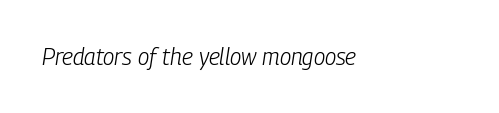
Short note: letters normally spaced. A typesetter would mark this as italic. The face looks like a standard text weight, possibly lighter. Lines of text with bare space underneath.
